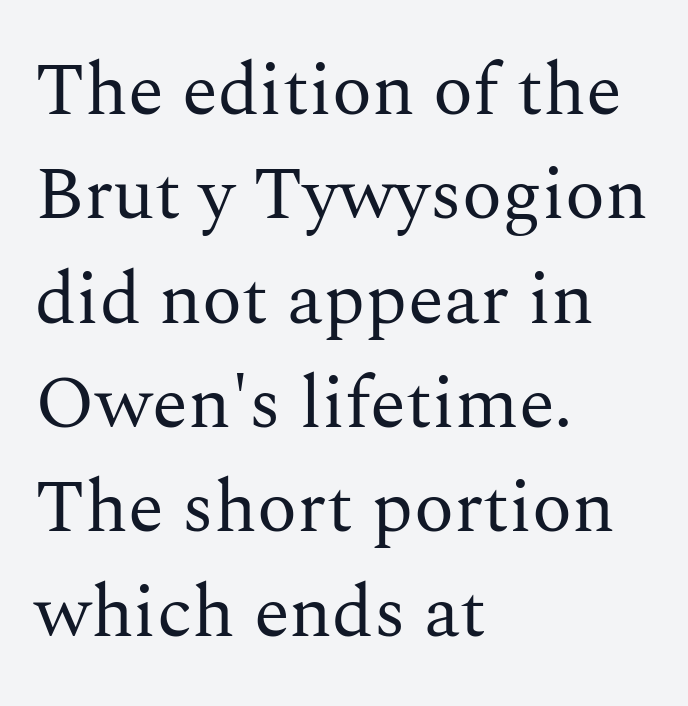
The image shows 74 px regular-weight serif type, upright; set left-aligned, normal line spacing (1.41x), normal letter spacing, not underlined; medium stroke contrast and a medium x-height.
